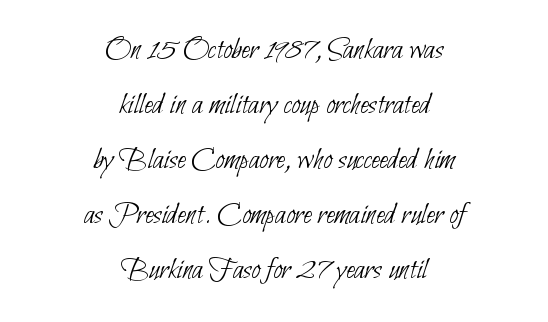
{"serif": "no", "bold": "no", "weight": "thin", "width": "condensed", "stroke_contrast": "low", "x_height": "small", "monospaced": "no", "underline": "no", "align": "center", "line_spacing_ratio": 1.72, "letter_spacing": "normal", "letter_spacing_em": 0.0, "glyph_px": 32}
